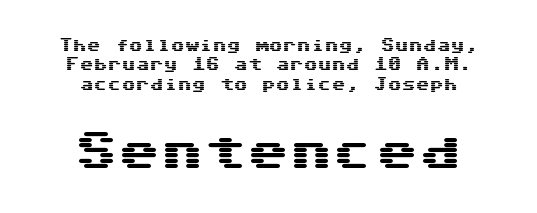
A sans-serif font was chosen for this passage. The rag falls on both sides of this text block equally. Ascenders rise straight up at ninety degrees. The letters sit at their default tracking, neither squeezed nor spread. Two sizes are in play, and the larger belongs to the second block. Interline gaps are of average width in this sample.
